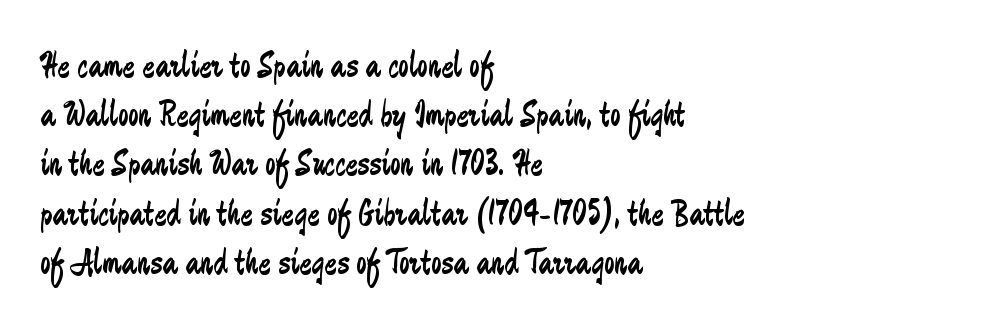
Q: Is the text bold? A: No.
Q: Is the text italic (slanted)? A: Yes.
Q: Is the typeface a serif or a sans-serif typeface? A: Sans-serif.
Q: Is the text underlined? A: No.
Q: How is the paragraph aligned? A: Left-aligned.
Q: Is the spacing between letters normal or unusually wide? A: Normal.
Q: Is the spacing between lines tight, normal or loose? A: Normal.
Q: Width (condensed, normal, or wide)? A: Condensed.
Q: Stroke contrast? A: Low.
Q: x-height? A: Small.
Q: Monospaced? A: No.
